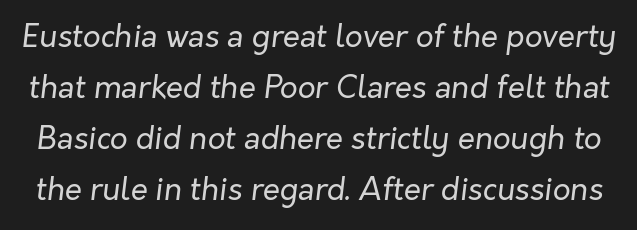
{"italic": "yes", "lean": "right", "slant_degrees": 7, "bold": "no", "weight": "regular", "width": "normal", "stroke_contrast": "low", "x_height": "medium", "monospaced": "no", "underline": "no", "line_spacing": "normal", "line_spacing_ratio": 1.65, "letter_spacing": "normal", "letter_spacing_em": 0.0, "glyph_px": 31}
